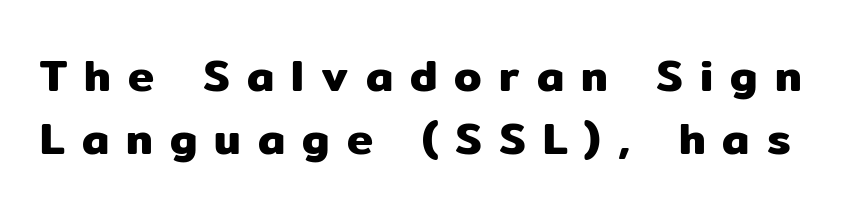
The image shows 44 px sans-serif type, upright; set normal line spacing (1.43x), unusually wide letter spacing (+0.39 em), not underlined; low stroke contrast and a medium x-height.
